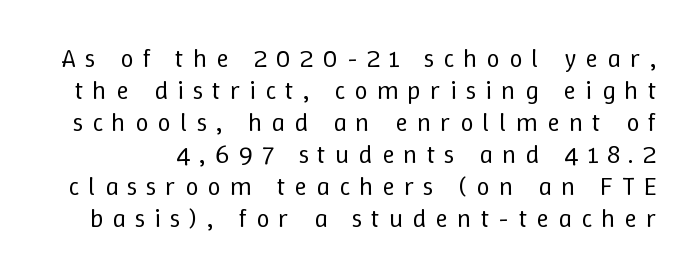
{"italic": "no", "bold": "no", "underline": "no", "line_spacing_ratio": 1.23, "letter_spacing": "wide", "letter_spacing_em": 0.36, "glyph_px": 26}
